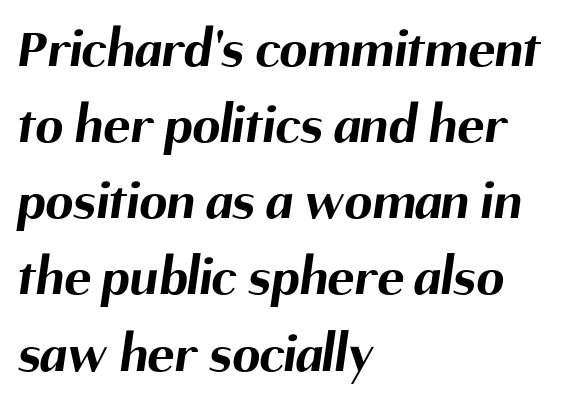
Q: Is the text bold? A: Yes.
Q: Is the typeface a serif or a sans-serif typeface? A: Sans-serif.
Q: Is the text underlined? A: No.
Q: How is the paragraph aligned? A: Left-aligned.
Q: Is the spacing between letters normal or unusually wide? A: Normal.
Q: Is the spacing between lines tight, normal or loose? A: Normal.
Q: Width (condensed, normal, or wide)? A: Normal.
Q: Stroke contrast? A: Medium.
Q: x-height? A: Medium.
Q: Monospaced? A: No.
